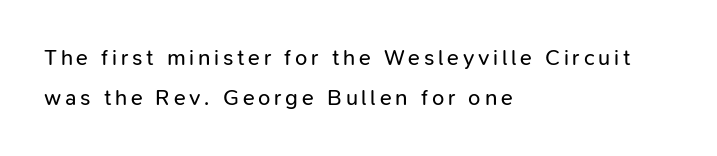
You can tell it's not italic because the verticals are truly vertical. Stem width sits at or under what a default text font uses. The rendering anchors every line to the left-hand side. The space directly below the letters is spotless.
